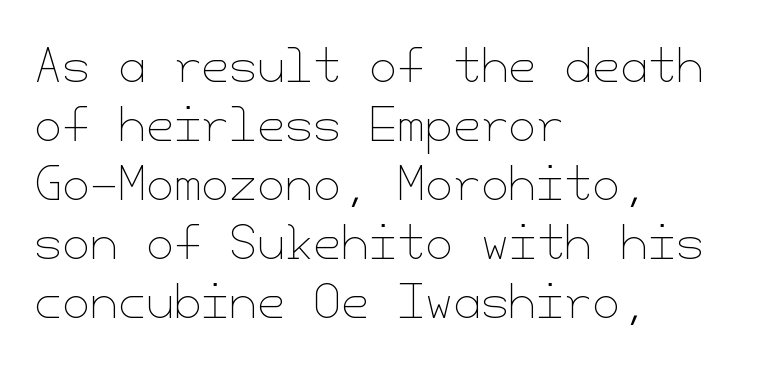
{"italic": "no", "bold": "no", "weight": "thin", "width": "normal", "stroke_contrast": "low", "x_height": "small", "underline": "no", "align": "left", "line_spacing": "normal", "line_spacing_ratio": 1.31, "letter_spacing": "normal", "letter_spacing_em": 0.0, "glyph_px": 45}
